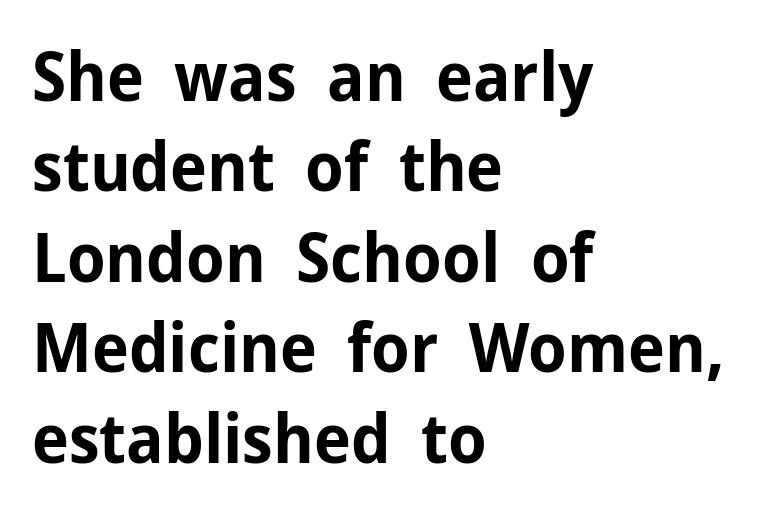
A classic flush-left, rag-right setting is used for this passage. The letters are bold, with thick, heavy strokes. Classification — sans serif. The type is set solid horizontally, with unmodified tracking.
